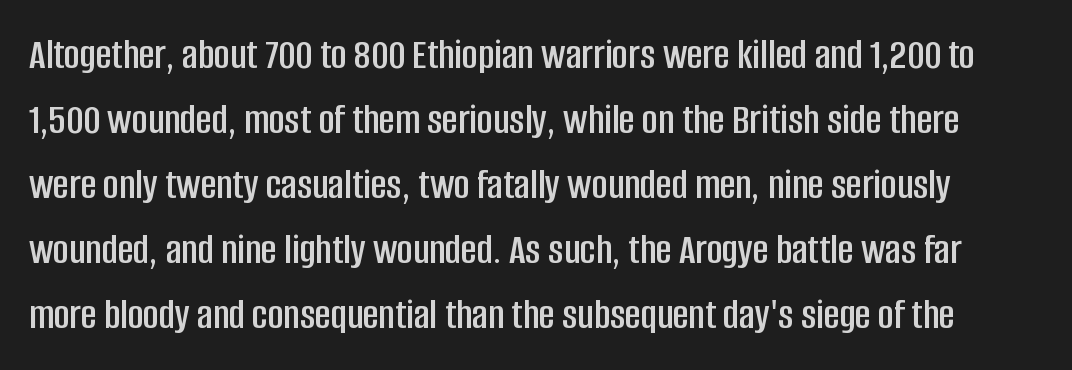
Q: Is the text italic (slanted)? A: No, it is upright.
Q: Is the typeface a serif or a sans-serif typeface? A: Sans-serif.
Q: Is the text underlined? A: No.
Q: Is the spacing between letters normal or unusually wide? A: Normal.
Q: Is the spacing between lines tight, normal or loose? A: Normal.
Q: Width (condensed, normal, or wide)? A: Condensed.
Q: Stroke contrast? A: Low.
Q: x-height? A: Large.
Q: Monospaced? A: No.
